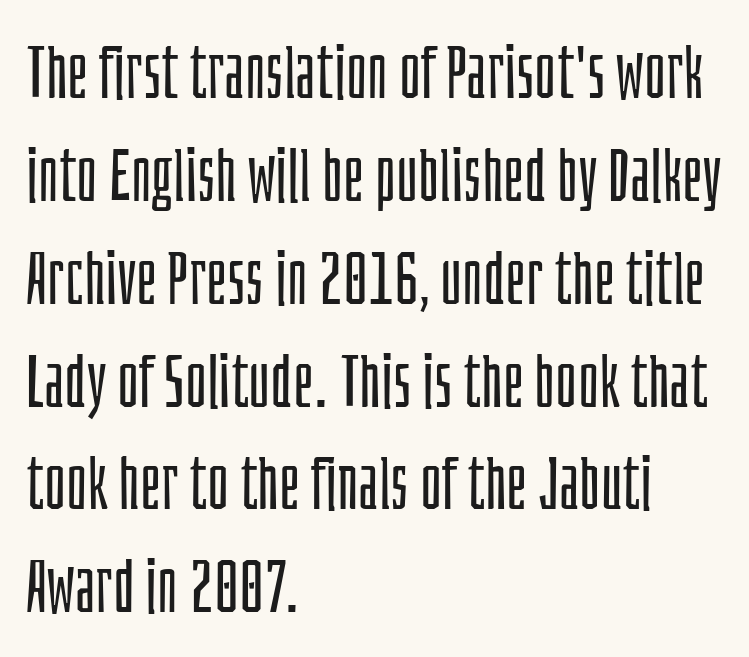
Q: Is the text bold? A: No.
Q: Is the text italic (slanted)? A: No, it is upright.
Q: Is the typeface a serif or a sans-serif typeface? A: Sans-serif.
Q: Is the text underlined? A: No.
Q: How is the paragraph aligned? A: Left-aligned.
Q: Is the spacing between letters normal or unusually wide? A: Normal.
Q: Is the spacing between lines tight, normal or loose? A: Normal.
Q: Width (condensed, normal, or wide)? A: Condensed.
Q: Stroke contrast? A: Low.
Q: x-height? A: Large.
Q: Monospaced? A: No.
